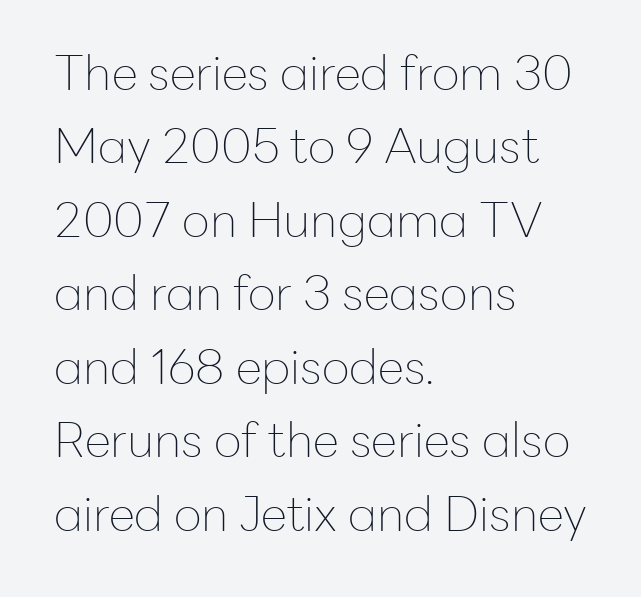
{"serif": "no", "italic": "no", "bold": "no", "weight": "thin", "width": "normal", "stroke_contrast": "low", "x_height": "medium", "monospaced": "no", "underline": "no", "align": "left", "line_spacing": "normal", "line_spacing_ratio": 1.53, "letter_spacing": "normal", "letter_spacing_em": 0.0, "glyph_px": 48}
